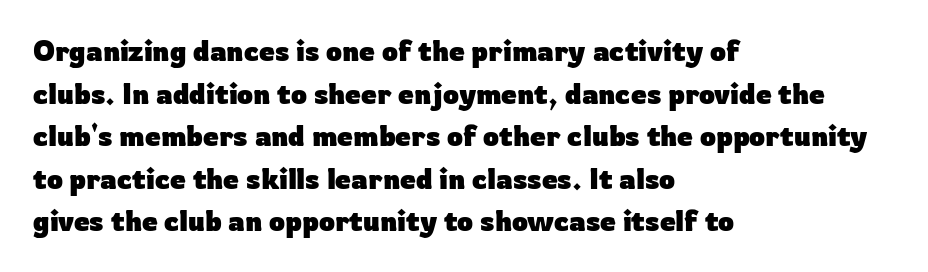
This sample uses an upright cut, with every glyph sitting square on the baseline. Typesetter's note: full bold, strokes at maximum text heaviness. The face used here is a sans, in the tradition of grotesques and geometrics. The foot of each line stays bare and open.
